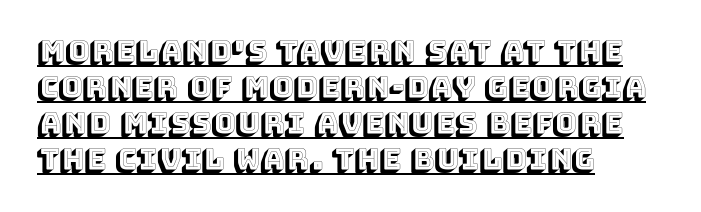
Q: Is the text italic (slanted)? A: No, it is upright.
Q: Is the text underlined? A: Yes.
Q: How is the paragraph aligned? A: Left-aligned.
Q: Is the spacing between letters normal or unusually wide? A: Normal.
Q: Width (condensed, normal, or wide)? A: Normal.
Q: x-height? A: Large.
Q: Monospaced? A: No.
